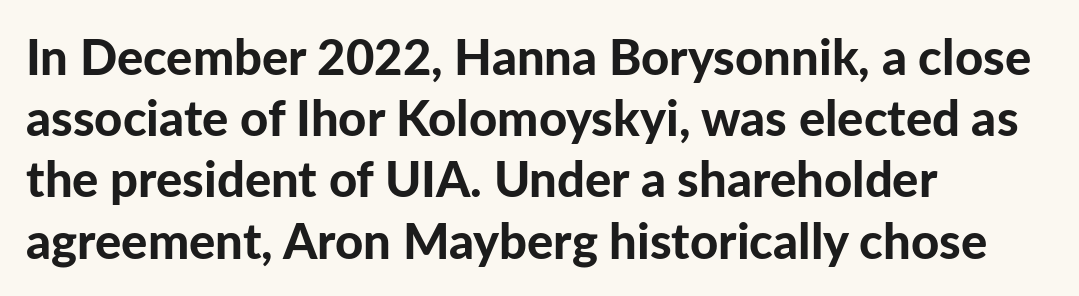
The image shows 49 px bold sans-serif type, upright; set left-aligned, normal line spacing (1.25x), normal letter spacing, not underlined; low stroke contrast and a medium x-height.
